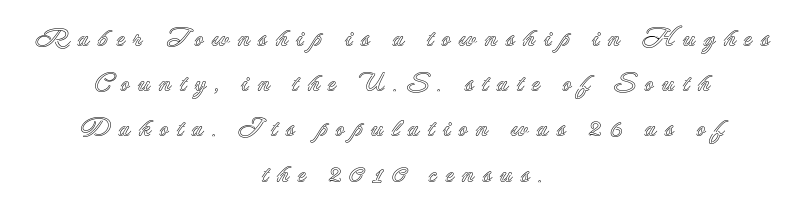
Q: Is the text italic (slanted)? A: Yes.
Q: Is the text underlined? A: No.
Q: How is the paragraph aligned? A: Centered.
Q: Is the spacing between letters normal or unusually wide? A: Unusually wide.
